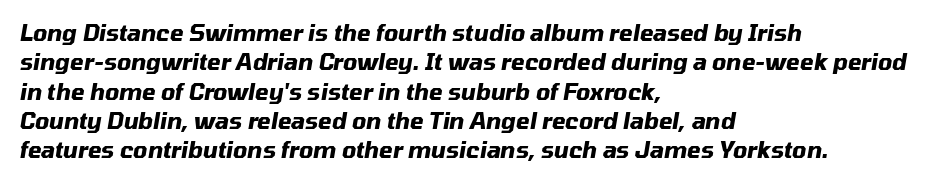
Horizontally, the lines are justified to the leading edge only. The typography opts for an oblique posture over an upright one. The type is set solid horizontally, with unmodified tracking. Evenly set lines give the paragraph a standard silhouette.
